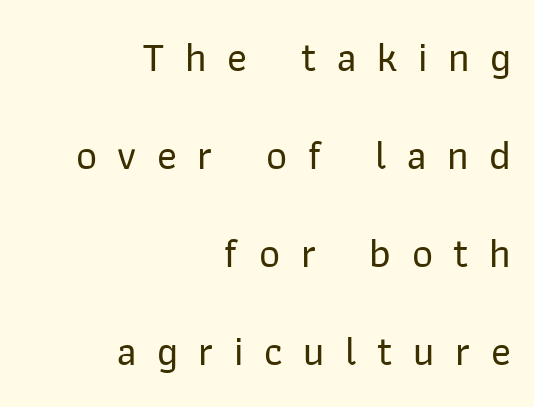
{"serif": "no", "italic": "no", "width": "normal", "stroke_contrast": "low", "x_height": "medium", "monospaced": "no", "underline": "no", "align": "right", "line_spacing": "loose", "line_spacing_ratio": 2.39, "letter_spacing": "wide", "letter_spacing_em": 0.5, "glyph_px": 41}
